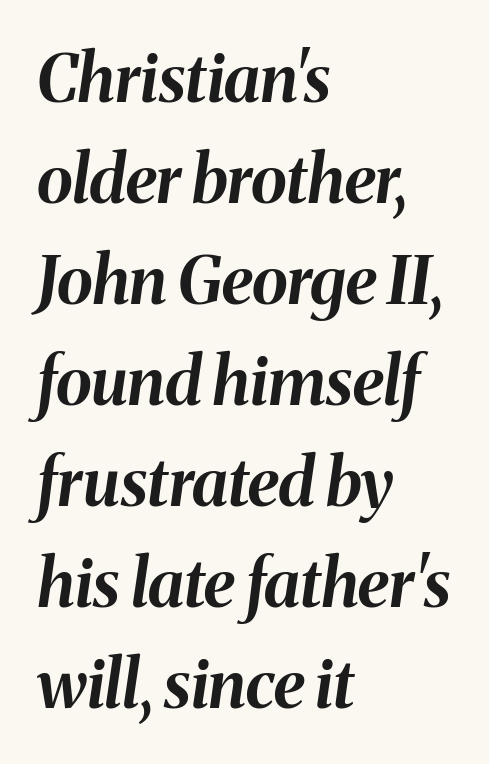
Q: Is the text bold? A: Yes.
Q: Is the text italic (slanted)? A: Yes, it leans right by about 8 degrees.
Q: Is the text underlined? A: No.
Q: How is the paragraph aligned? A: Left-aligned.
Q: Is the spacing between letters normal or unusually wide? A: Normal.
Q: Is the spacing between lines tight, normal or loose? A: Normal.
Q: Width (condensed, normal, or wide)? A: Normal.
Q: Stroke contrast? A: Medium.
Q: x-height? A: Medium.
Q: Monospaced? A: No.
